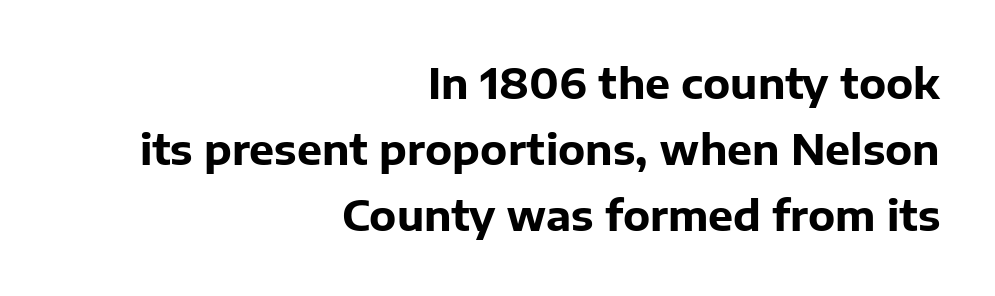
Q: Is the text bold? A: Yes.
Q: Is the text italic (slanted)? A: No, it is upright.
Q: Is the typeface a serif or a sans-serif typeface? A: Sans-serif.
Q: Is the text underlined? A: No.
Q: How is the paragraph aligned? A: Right-aligned.
Q: Is the spacing between letters normal or unusually wide? A: Normal.
Q: Is the spacing between lines tight, normal or loose? A: Normal.
Q: Width (condensed, normal, or wide)? A: Normal.
Q: Stroke contrast? A: Low.
Q: x-height? A: Medium.
Q: Monospaced? A: No.
